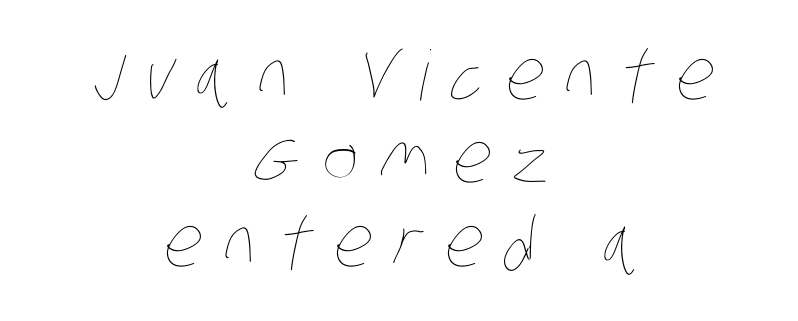
Q: Is the text bold? A: No.
Q: Is the text underlined? A: No.
Q: How is the paragraph aligned? A: Centered.
Q: Is the spacing between letters normal or unusually wide? A: Unusually wide.
Q: Width (condensed, normal, or wide)? A: Condensed.
Q: Stroke contrast? A: Low.
Q: x-height? A: Large.
Q: Monospaced? A: No.
